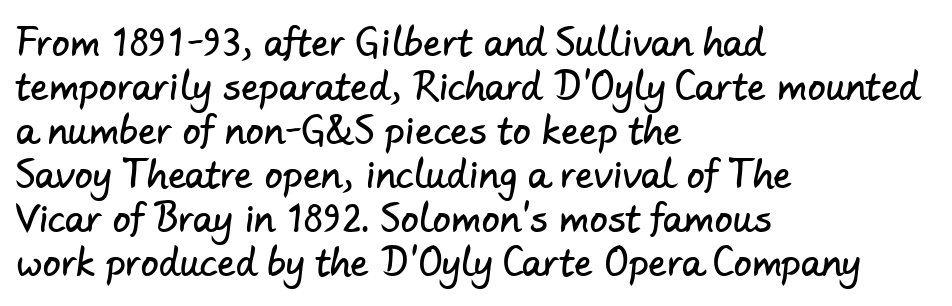
The image shows 36 px sans-serif type; set left-aligned, line spacing 1.22x, normal letter spacing, not underlined; low stroke contrast and a small x-height.
